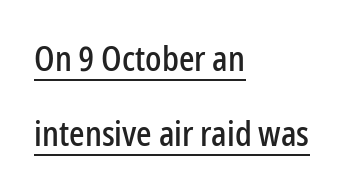
The image shows 34 px condensed sans-serif type, upright; set left-aligned, loose line spacing (2.2x), normal letter spacing, underlined; low stroke contrast and a medium x-height.
